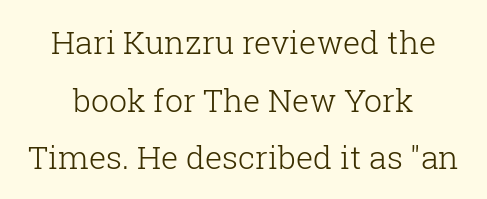
Q: Is the text bold? A: No.
Q: Is the text italic (slanted)? A: No, it is upright.
Q: Is the typeface a serif or a sans-serif typeface? A: Serif.
Q: Is the text underlined? A: No.
Q: How is the paragraph aligned? A: Centered.
Q: Is the spacing between letters normal or unusually wide? A: Normal.
Q: Width (condensed, normal, or wide)? A: Normal.
Q: Stroke contrast? A: Low.
Q: x-height? A: Medium.
Q: Monospaced? A: No.
